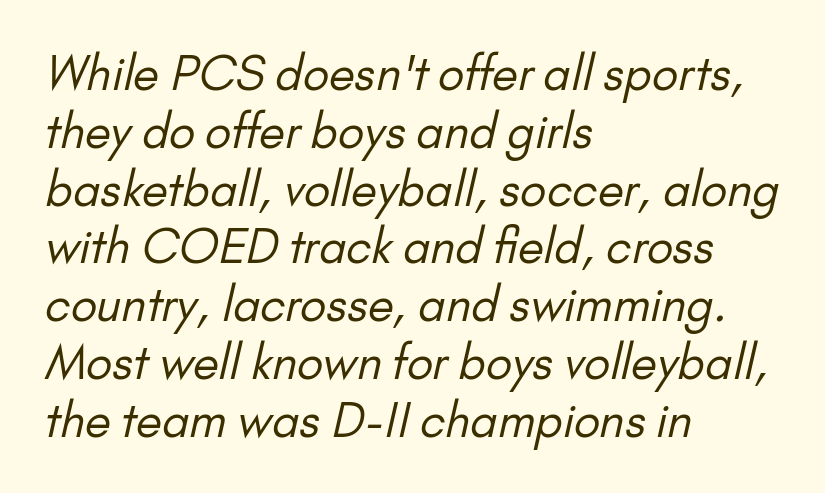
The face used here is proportionally spaced, like ordinary book or web type. Descenders hang freely into open space. The characters are drawn with everyday or finer stroke widths. The ragged edge is on the right, which tells us the setting is flush left. The type family on display is of the sans-serif kind.
